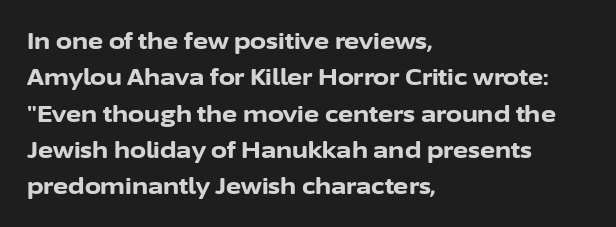
The image shows 23 px bold type, upright; set left-aligned, normal line spacing (1.58x), normal letter spacing, not underlined.
